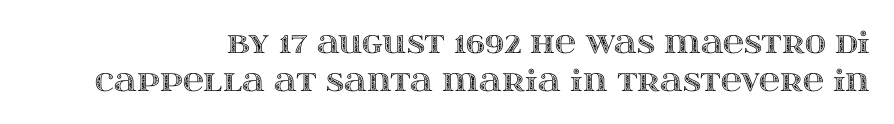
{"italic": "no", "width": "wide", "x_height": "large", "monospaced": "no", "underline": "no", "line_spacing": "normal", "line_spacing_ratio": 1.32, "letter_spacing": "normal", "letter_spacing_em": 0.0, "glyph_px": 29}
